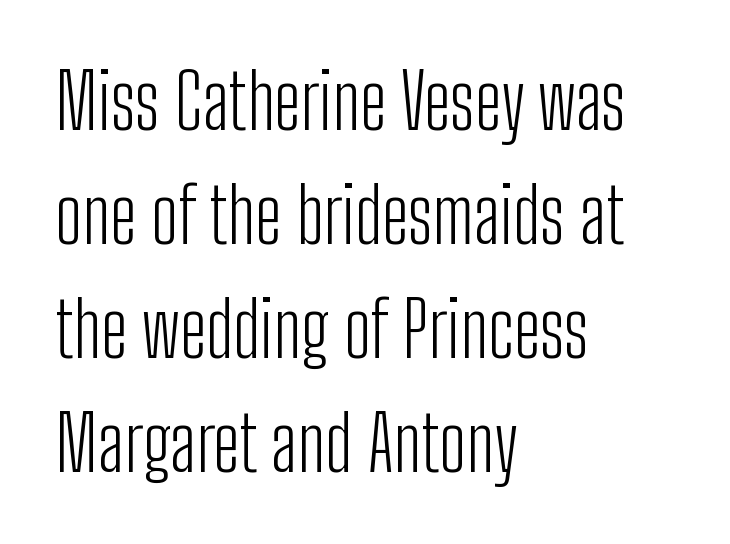
{"serif": "no", "italic": "no", "bold": "no", "weight": "light", "width": "condensed", "stroke_contrast": "low", "x_height": "medium", "monospaced": "no", "underline": "no", "align": "left", "line_spacing": "normal", "line_spacing_ratio": 1.5, "letter_spacing": "normal", "letter_spacing_em": 0.0, "glyph_px": 76}
